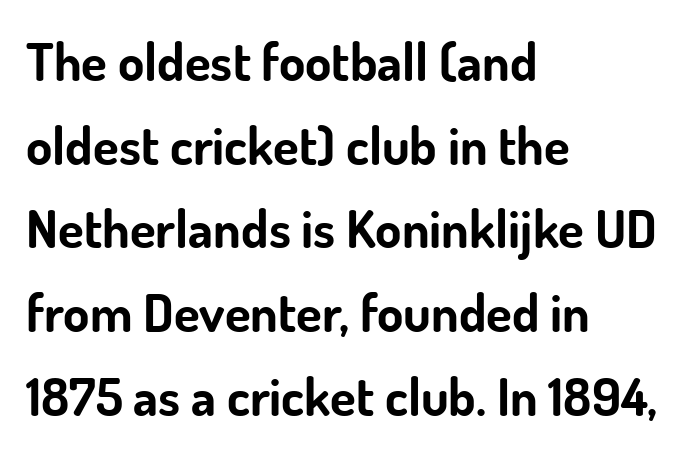
The image shows 53 px bold sans-serif type, upright; set left-aligned, normal line spacing (1.58x), normal letter spacing, not underlined; low stroke contrast and a small x-height.
